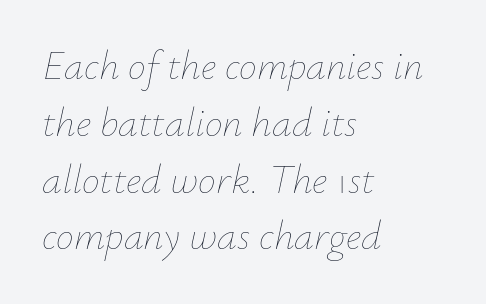
The image shows 40 px thin type, italic (leaning right); set left-aligned, normal line spacing (1.42x), normal letter spacing, not underlined; low stroke contrast and a small x-height.
